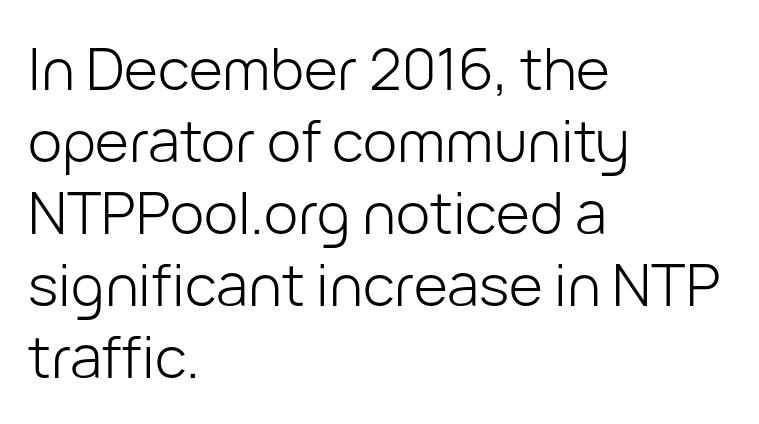
The letters advance in unequal steps, a hallmark of proportional type. The type sits square on the baseline with zero lean. Counters stay open thanks to moderate or lighter strokes. Casual observation: everything's shoved over to the left.
